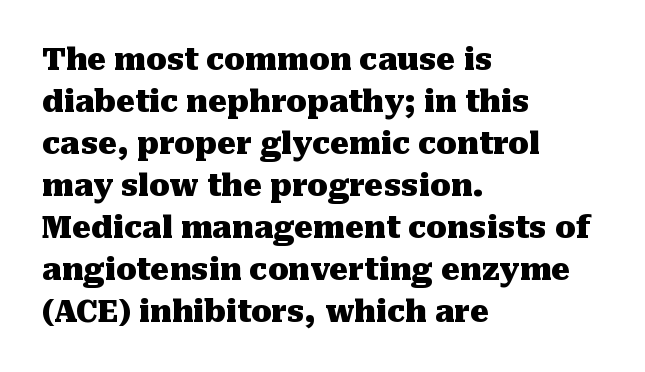
{"serif": "yes", "italic": "no", "bold": "yes", "weight": "heavy", "width": "normal", "stroke_contrast": "medium", "x_height": "medium", "monospaced": "no", "underline": "no", "align": "left", "line_spacing": "normal", "line_spacing_ratio": 1.4, "letter_spacing": "normal", "letter_spacing_em": 0.0, "glyph_px": 30}
